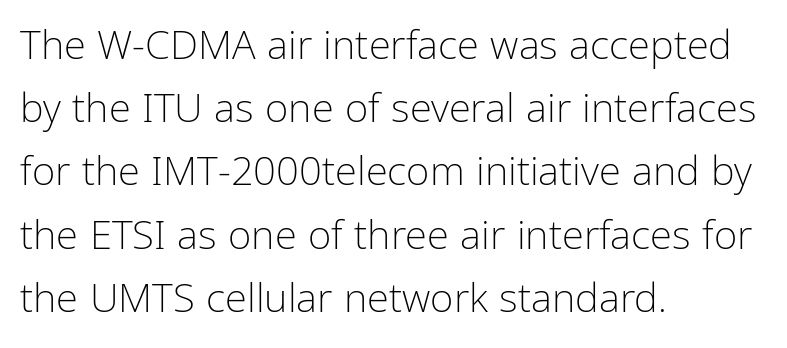
Line starts are locked; line ends wander. The type family on display is of the sans-serif kind. The rows are spaced the way most documents space them. Varying glyph widths throughout — classic text-font behaviour. Letters rest on an invisible, unmarked baseline. Is the type heavy? It reads as light-to-regular instead.
